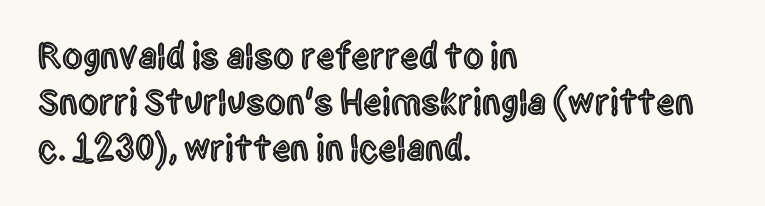
Posture: straight, roman, zero tilt. The rendering shows plain stroke endings on the letterforms — a sans-serif design. In CSS terms this would be text-align: left. Note the varied advance widths — an 'i' is clearly narrower than an 'm'. The passage shown is not underscored anywhere. Characters follow at the spacing the type designer built in.
